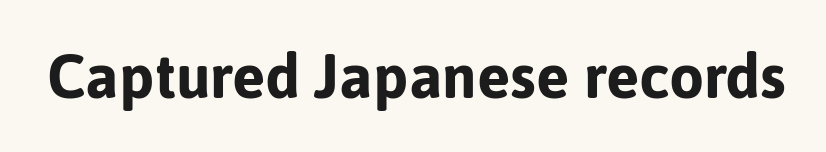
Q: Is the text bold? A: Yes.
Q: Is the text italic (slanted)? A: No, it is upright.
Q: Is the typeface a serif or a sans-serif typeface? A: Sans-serif.
Q: Is the text underlined? A: No.
Q: Is the spacing between letters normal or unusually wide? A: Normal.
Q: Width (condensed, normal, or wide)? A: Normal.
Q: Stroke contrast? A: Low.
Q: x-height? A: Medium.
Q: Monospaced? A: No.
